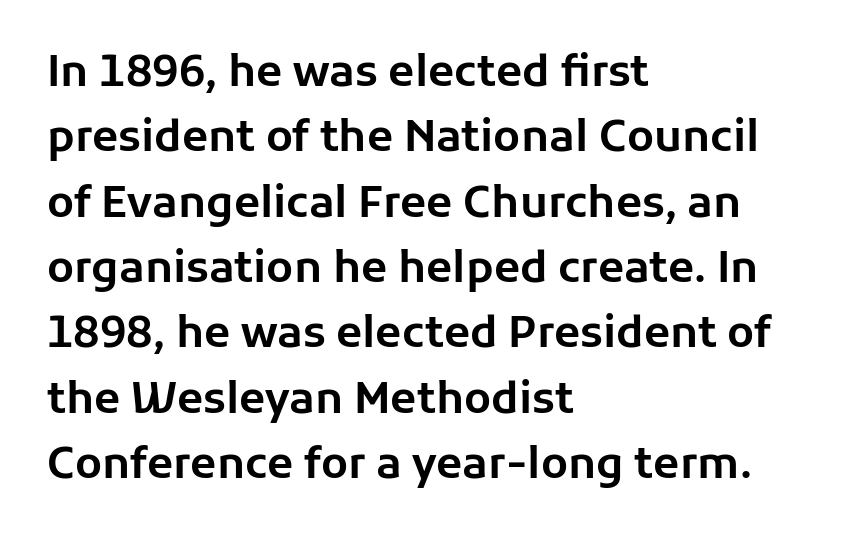
The image shows 43 px sans-serif type, upright; set left-aligned, normal line spacing (1.52x), normal letter spacing, not underlined; low stroke contrast and a medium x-height.
